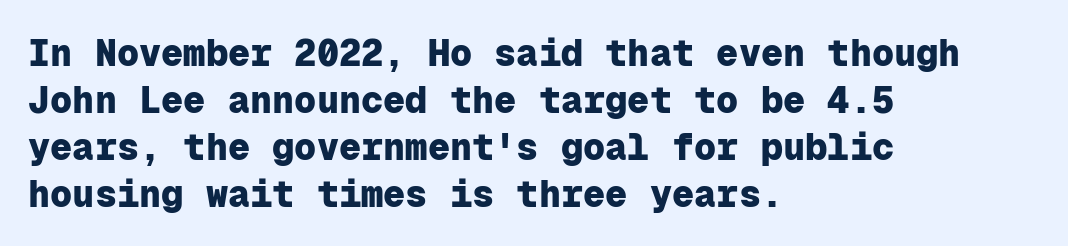
The rag falls on the right side of this text block. Here the glyphs are tracked normally, forming tight word shapes. The space beneath each line is pristine and unruled. Think of a typewriter: that constant character pitch is what you see here. The typesetting leans heavy: a genuine bold. Each letter's strokes conclude bluntly, with no projecting serifs.
